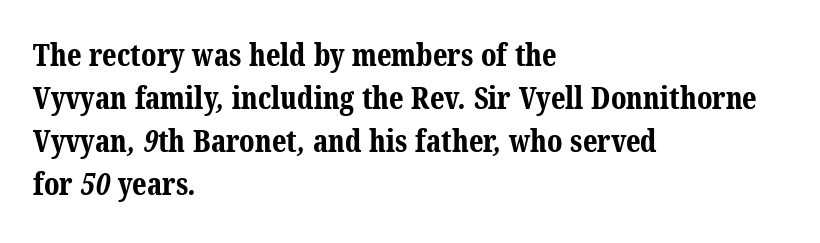
Q: Is the text bold? A: Yes.
Q: Is the typeface a serif or a sans-serif typeface? A: Serif.
Q: Is the text underlined? A: No.
Q: How is the paragraph aligned? A: Left-aligned.
Q: Is the spacing between letters normal or unusually wide? A: Normal.
Q: Is the spacing between lines tight, normal or loose? A: Normal.
Q: Width (condensed, normal, or wide)? A: Normal.
Q: Stroke contrast? A: Medium.
Q: x-height? A: Medium.
Q: Monospaced? A: No.
